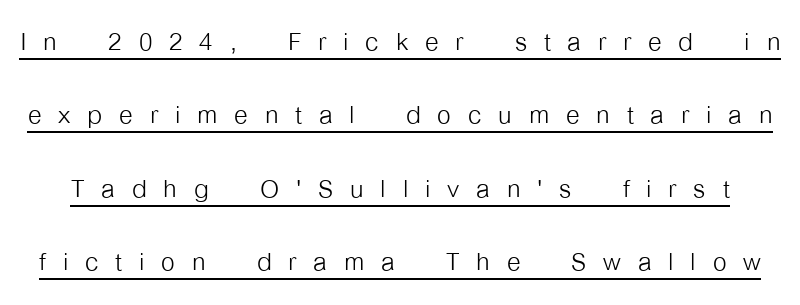
The image shows 35 px light, condensed sans-serif type, upright; set loose line spacing (2.1x), unusually wide letter spacing (+0.48 em), underlined; low stroke contrast and a medium x-height.
